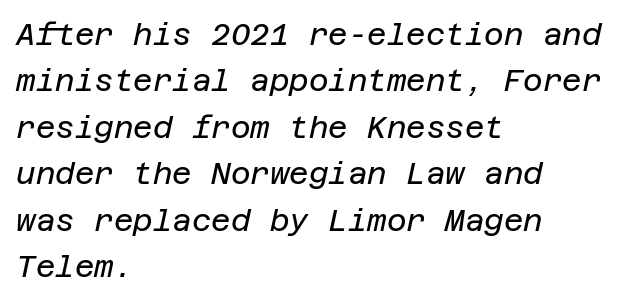
Q: Is the text bold? A: No.
Q: Is the text italic (slanted)? A: Yes, it leans right by about 12 degrees.
Q: Is the text underlined? A: No.
Q: How is the paragraph aligned? A: Left-aligned.
Q: Is the spacing between letters normal or unusually wide? A: Normal.
Q: Is the spacing between lines tight, normal or loose? A: Normal.
Q: Width (condensed, normal, or wide)? A: Normal.
Q: Stroke contrast? A: Low.
Q: x-height? A: Large.
